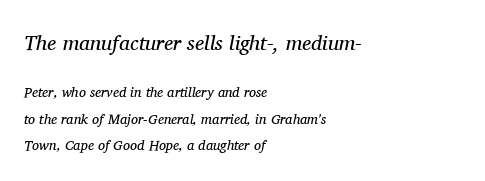
Q: Is the text bold? A: No.
Q: Is the text italic (slanted)? A: Yes, it leans right by about 11 degrees.
Q: Is the text underlined? A: No.
Q: How is the paragraph aligned? A: Left-aligned.
Q: Is the spacing between letters normal or unusually wide? A: Normal.
Q: Which block of text is set in a larger size, the first (top) or the second (bottom)? A: The first (top) one.
